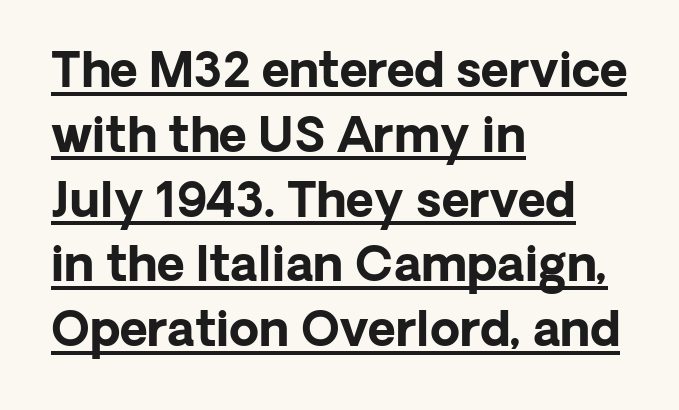
{"serif": "no", "italic": "no", "bold": "yes", "weight": "bold", "width": "normal", "stroke_contrast": "low", "x_height": "medium", "monospaced": "no", "underline": "yes", "align": "left", "line_spacing": "normal", "line_spacing_ratio": 1.35, "letter_spacing": "normal", "letter_spacing_em": 0.0, "glyph_px": 48}
